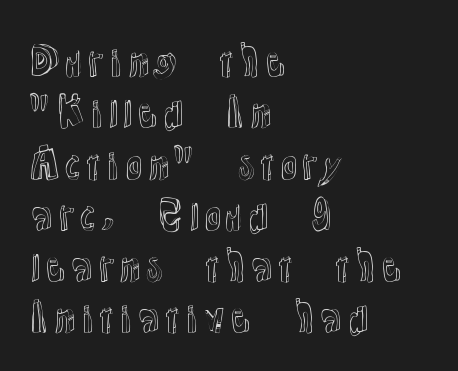
Q: Is the text italic (slanted)? A: No, it is upright.
Q: Is the text underlined? A: No.
Q: How is the paragraph aligned? A: Left-aligned.
Q: Is the spacing between letters normal or unusually wide? A: Normal.
Q: Is the spacing between lines tight, normal or loose? A: Normal.
Q: Width (condensed, normal, or wide)? A: Normal.
Q: x-height? A: Medium.
Q: Monospaced? A: No.
